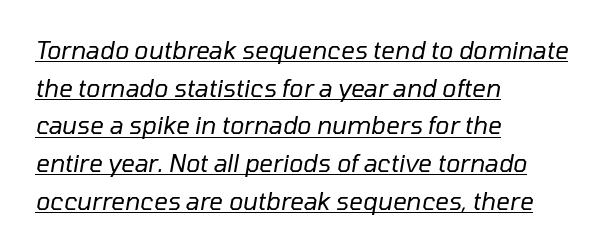
The image shows 24 px text type, italic (leaning right); set left-aligned, normal line spacing (1.57x), normal letter spacing, underlined.
